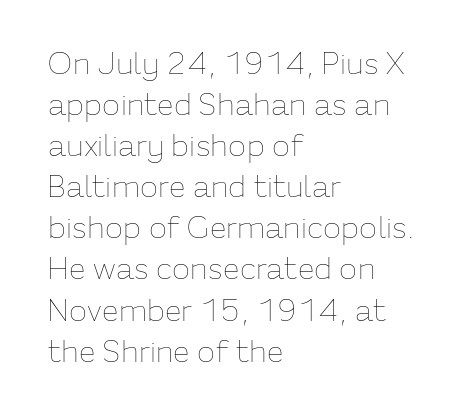
The paragraph shown leans on its left margin. This rendering features lettering with no underline. A typesetter would call this proportional, since set widths differ per character. Weight class: somewhere from thin through regular. Caption: standard tracking, unaltered. Rendered with straight, roman letterforms.
